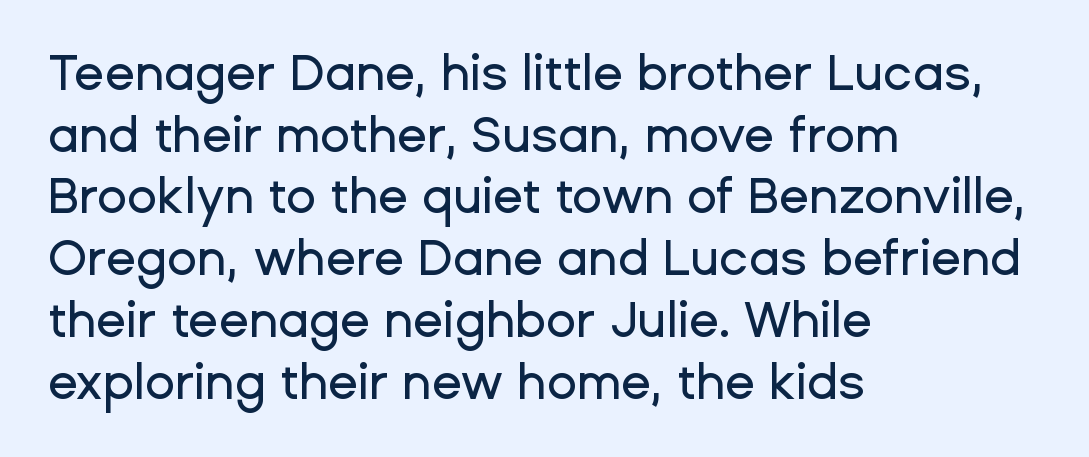
Q: Is the text italic (slanted)? A: No, it is upright.
Q: Is the typeface a serif or a sans-serif typeface? A: Sans-serif.
Q: Is the text underlined? A: No.
Q: How is the paragraph aligned? A: Left-aligned.
Q: Is the spacing between letters normal or unusually wide? A: Normal.
Q: Is the spacing between lines tight, normal or loose? A: Normal.
Q: Width (condensed, normal, or wide)? A: Normal.
Q: Stroke contrast? A: Low.
Q: x-height? A: Medium.
Q: Monospaced? A: No.
